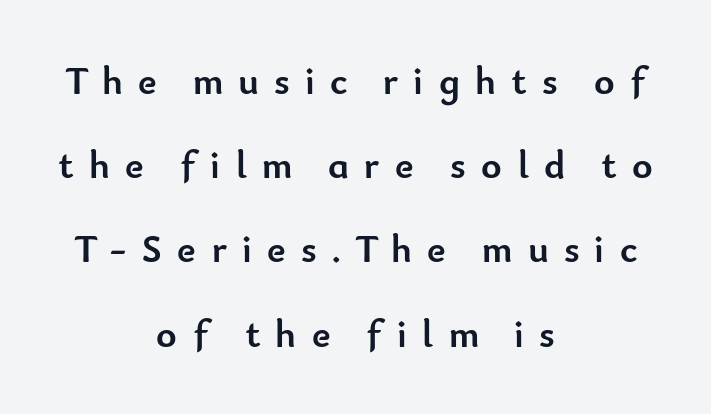
The image shows 39 px semibold sans-serif type, upright; set centered, loose line spacing (2.16x), unusually wide letter spacing (+0.4 em), not underlined; low stroke contrast and a small x-height.
